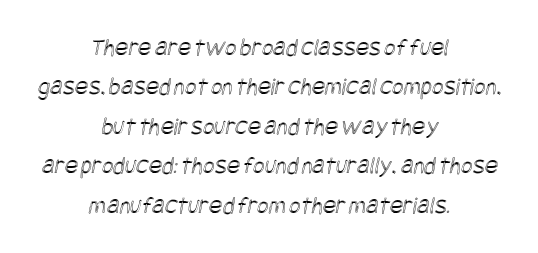
The image shows 25 px text type; set centered, normal line spacing (1.58x), normal letter spacing, not underlined.
